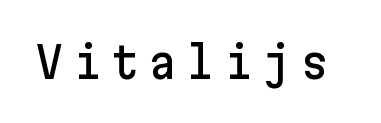
The font's upright variant was chosen for this text. Between one letter and the next there's a generous, obvious gap. The font family rendered here belongs to the sans-serif group. Plain, unruled lines of type.
